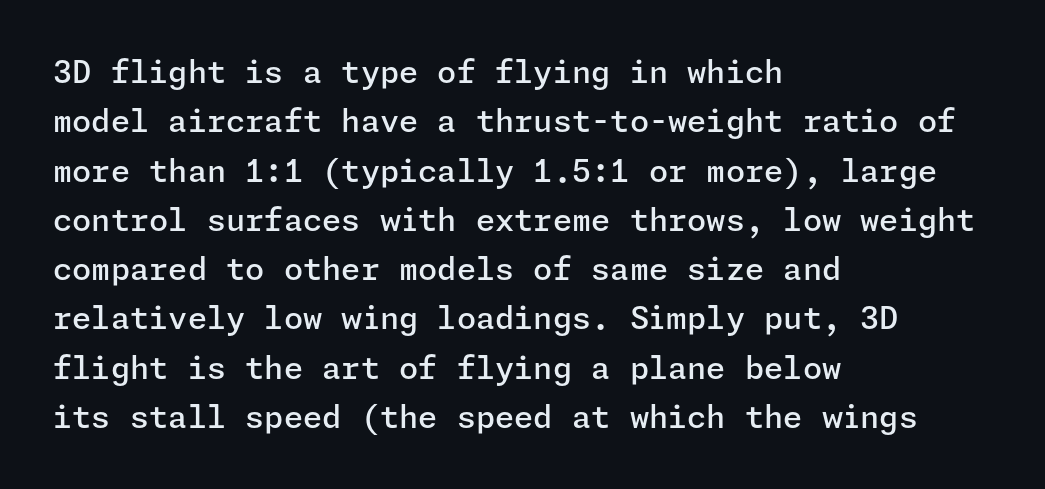
The image shows 31 px semibold sans-serif type, upright; set left-aligned, normal line spacing (1.59x), normal letter spacing, not underlined; low stroke contrast and a medium x-height.
